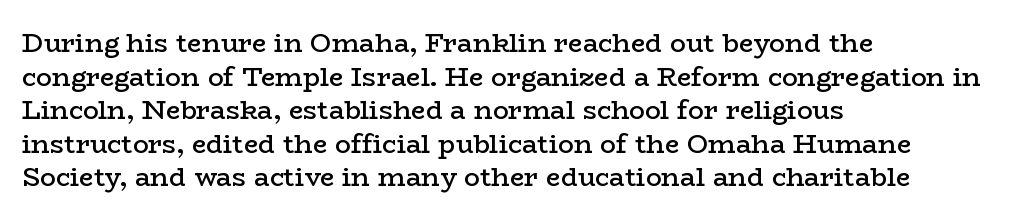
The image shows 26 px text type, upright; set left-aligned, normal line spacing (1.29x), normal letter spacing, not underlined.
